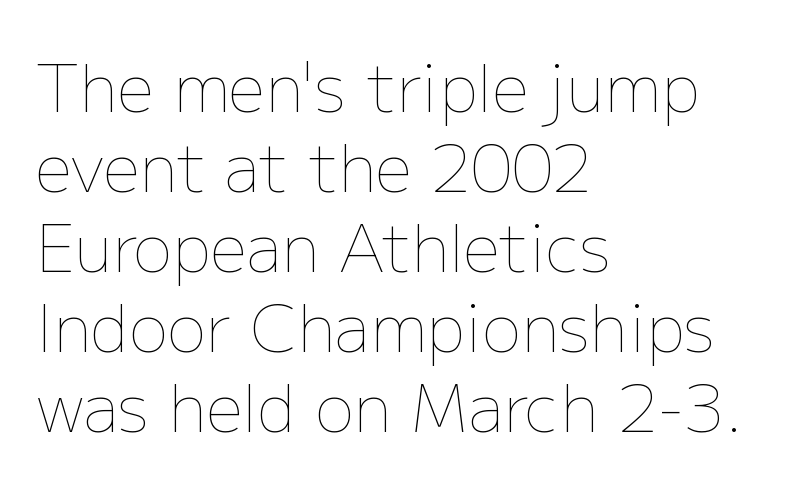
{"italic": "no", "bold": "no", "weight": "thin", "width": "normal", "stroke_contrast": "low", "x_height": "medium", "monospaced": "no", "underline": "no", "align": "left", "line_spacing_ratio": 1.23, "letter_spacing": "normal", "letter_spacing_em": 0.0, "glyph_px": 65}
